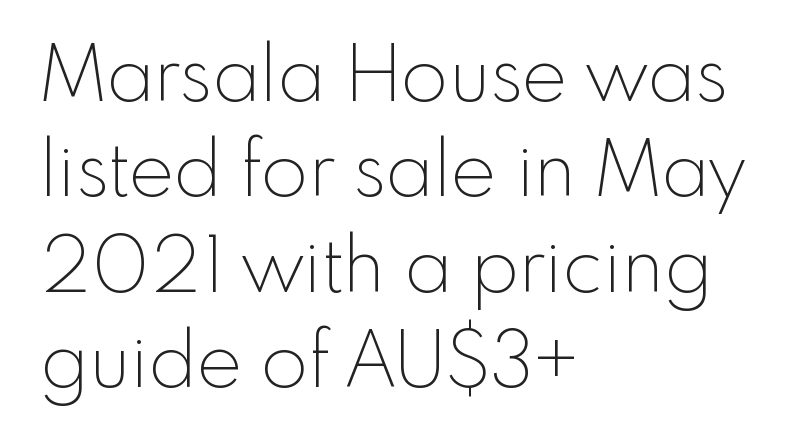
Here the designer chose a conventional face with non-uniform glyph widths. Upright lettering throughout. Ink coverage per letter is moderate at most. Look at the tracking — it's just the regular setting, nothing added. The typeface chosen for these lines omits serifs. Clear beneath every line of the passage.
